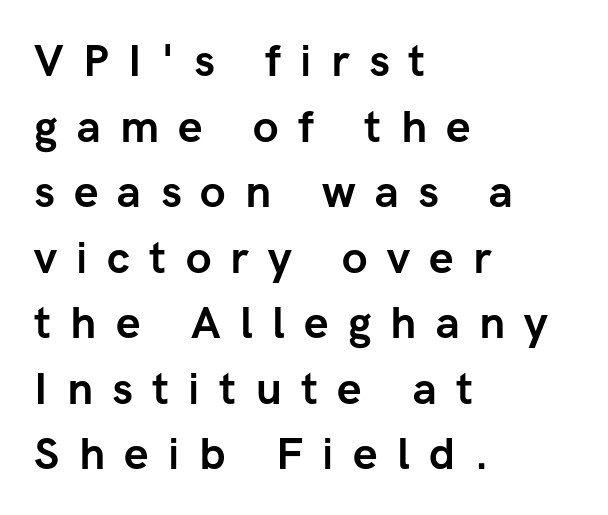
{"serif": "no", "italic": "no", "bold": "yes", "weight": "semibold", "width": "normal", "stroke_contrast": "low", "x_height": "medium", "monospaced": "no", "underline": "no", "align": "left", "line_spacing": "normal", "line_spacing_ratio": 1.49, "letter_spacing": "wide", "letter_spacing_em": 0.44, "glyph_px": 44}
